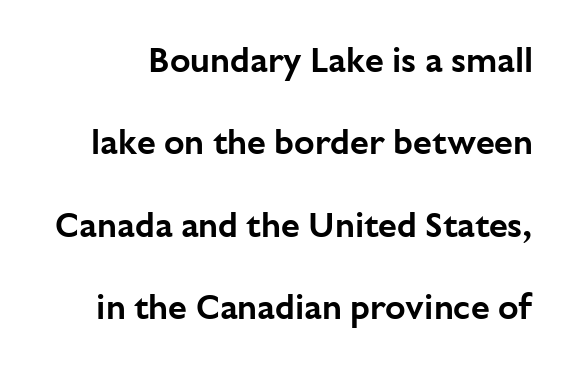
Q: Is the text italic (slanted)? A: No, it is upright.
Q: Is the typeface a serif or a sans-serif typeface? A: Sans-serif.
Q: Is the text underlined? A: No.
Q: Is the spacing between letters normal or unusually wide? A: Normal.
Q: Is the spacing between lines tight, normal or loose? A: Loose.
Q: Width (condensed, normal, or wide)? A: Normal.
Q: Stroke contrast? A: Low.
Q: x-height? A: Medium.
Q: Monospaced? A: No.
